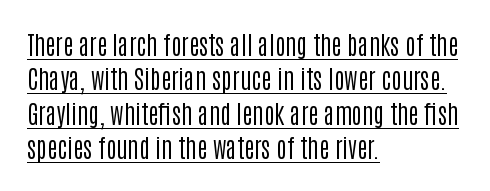
Q: Is the text bold? A: No.
Q: Is the text italic (slanted)? A: No, it is upright.
Q: Is the text underlined? A: Yes.
Q: How is the paragraph aligned? A: Left-aligned.
Q: Is the spacing between letters normal or unusually wide? A: Normal.
Q: Is the spacing between lines tight, normal or loose? A: Normal.
